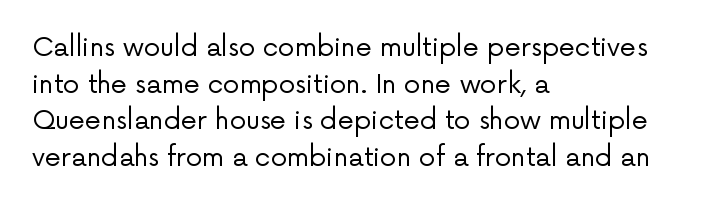
The image shows 26 px text type, upright; set left-aligned, normal line spacing (1.41x), normal letter spacing, not underlined.
